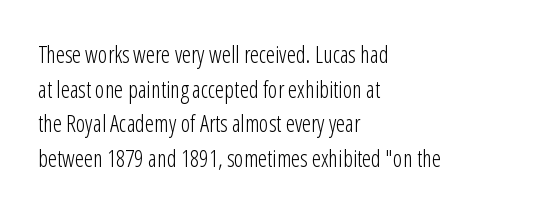
Vertical strokes here are truly vertical. Is the block centered? No — it sits flush against the left margin. Standard letterfit; no display-style spreading of the glyphs. This is not heavy type; no bold has been used.
